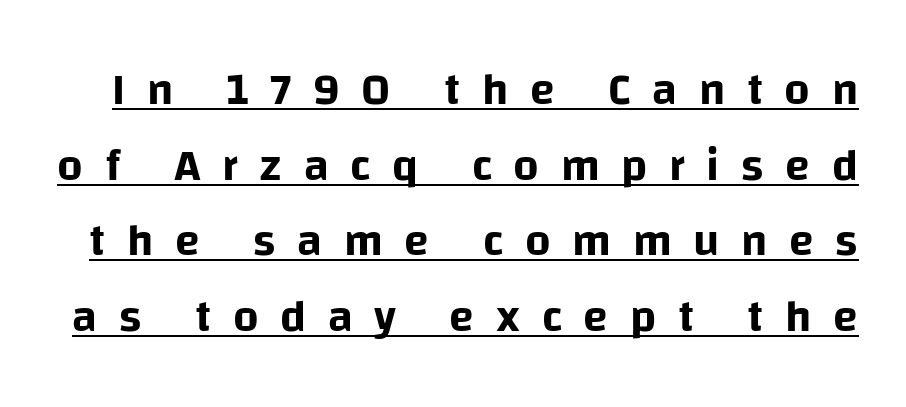
Q: Is the text italic (slanted)? A: No, it is upright.
Q: Is the typeface a serif or a sans-serif typeface? A: Sans-serif.
Q: Is the text underlined? A: Yes.
Q: Is the spacing between letters normal or unusually wide? A: Unusually wide.
Q: Is the spacing between lines tight, normal or loose? A: Normal.
Q: Width (condensed, normal, or wide)? A: Normal.
Q: Stroke contrast? A: Low.
Q: x-height? A: Large.
Q: Monospaced? A: No.
